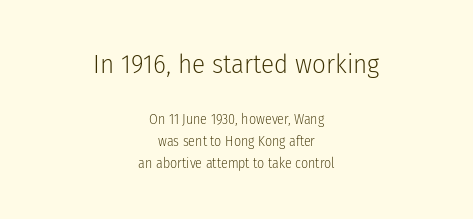
The image shows 27 px text type, upright; set centered, normal line spacing (1.55x), normal letter spacing, not underlined; the first (top) block is 1.93x larger.
